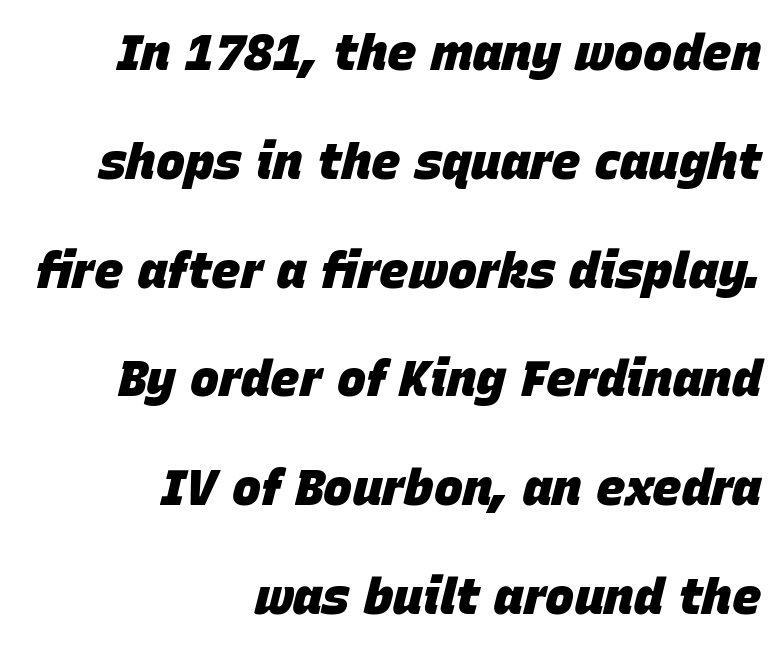
The image shows 49 px heavy type, italic (leaning right); set right-aligned, loose line spacing (2.22x), normal letter spacing, not underlined; low stroke contrast and a large x-height.
